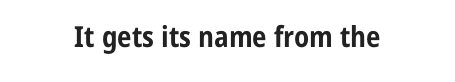
{"serif": "no", "italic": "no", "bold": "yes", "weight": "bold", "width": "condensed", "stroke_contrast": "low", "x_height": "medium", "monospaced": "no", "underline": "no", "align": "center", "letter_spacing": "normal", "letter_spacing_em": 0.0, "glyph_px": 29}
